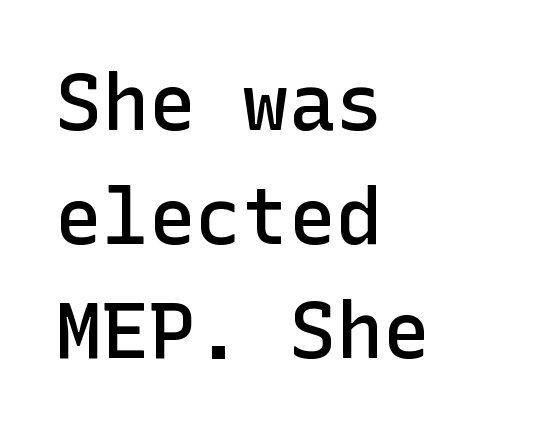
Q: Is the text bold? A: Semi-bold.
Q: Is the text italic (slanted)? A: No, it is upright.
Q: Is the typeface a serif or a sans-serif typeface? A: Sans-serif.
Q: Is the text underlined? A: No.
Q: How is the paragraph aligned? A: Left-aligned.
Q: Is the spacing between letters normal or unusually wide? A: Normal.
Q: Is the spacing between lines tight, normal or loose? A: Normal.
Q: Width (condensed, normal, or wide)? A: Normal.
Q: Stroke contrast? A: Low.
Q: x-height? A: Medium.
